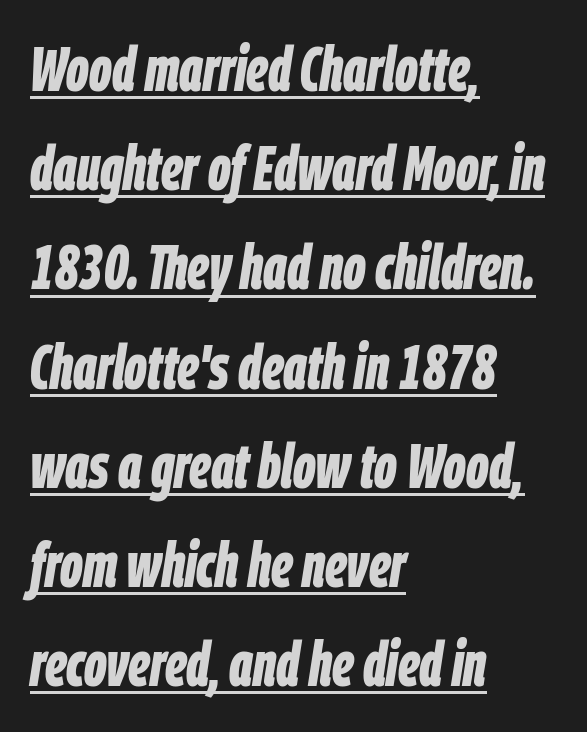
The image shows 62 px bold, condensed type, italic (leaning right); set left-aligned, normal line spacing (1.6x), normal letter spacing, underlined; low stroke contrast and a large x-height.
